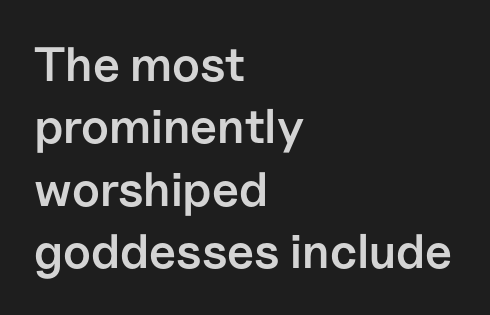
{"serif": "no", "italic": "no", "bold": "semi", "weight": "semibold", "width": "normal", "stroke_contrast": "low", "x_height": "medium", "monospaced": "no", "underline": "no", "align": "left", "line_spacing": "normal", "line_spacing_ratio": 1.3, "letter_spacing": "normal", "letter_spacing_em": 0.0, "glyph_px": 48}
